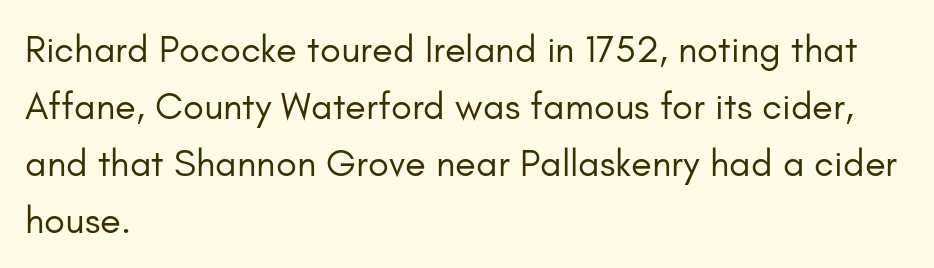
{"serif": "no", "italic": "no", "bold": "no", "weight": "regular", "width": "normal", "stroke_contrast": "low", "x_height": "small", "monospaced": "no", "underline": "no", "align": "left", "line_spacing": "normal", "line_spacing_ratio": 1.5, "letter_spacing": "normal", "letter_spacing_em": 0.0, "glyph_px": 38}
